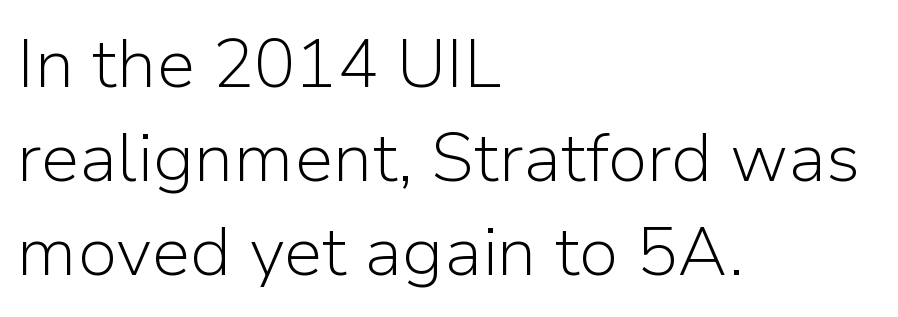
The rows are spaced the way most documents space them. Here the glyphs are tracked normally, forming tight word shapes. Unbolded letterforms with no extra heft. Classification — sans serif. The strip under each line holds only bare page. This sample has the flowing, uneven cadence of proportional lettering.
